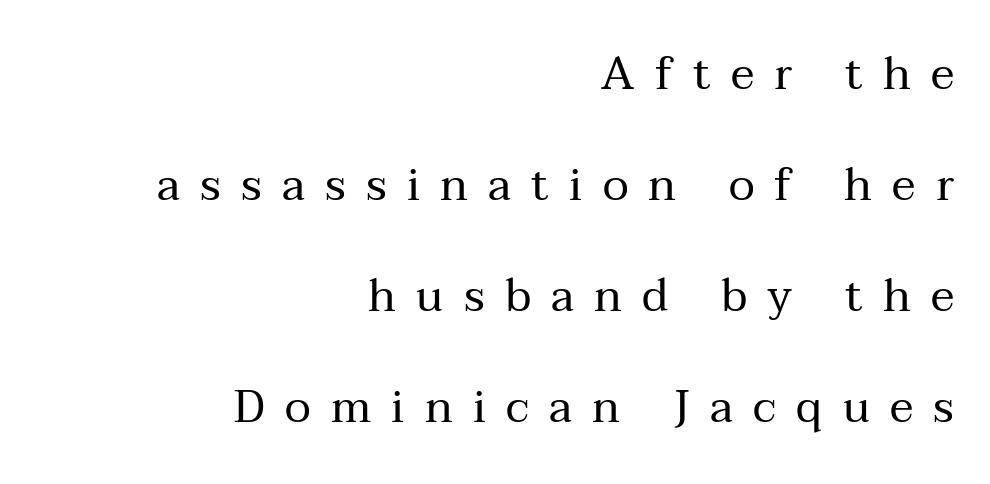
Q: Is the text bold? A: No.
Q: Is the text italic (slanted)? A: No, it is upright.
Q: Is the typeface a serif or a sans-serif typeface? A: Serif.
Q: Is the text underlined? A: No.
Q: How is the paragraph aligned? A: Right-aligned.
Q: Is the spacing between letters normal or unusually wide? A: Unusually wide.
Q: Is the spacing between lines tight, normal or loose? A: Loose.
Q: Width (condensed, normal, or wide)? A: Normal.
Q: Stroke contrast? A: Medium.
Q: x-height? A: Medium.
Q: Monospaced? A: No.
